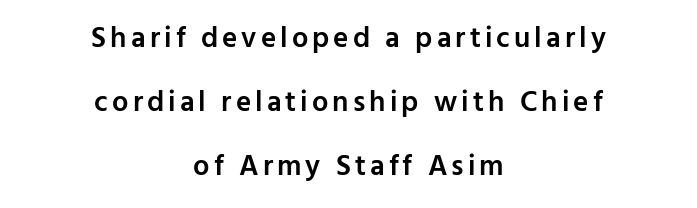
Q: Is the text bold? A: Semi-bold.
Q: Is the text italic (slanted)? A: No, it is upright.
Q: Is the typeface a serif or a sans-serif typeface? A: Sans-serif.
Q: Is the text underlined? A: No.
Q: How is the paragraph aligned? A: Centered.
Q: Is the spacing between lines tight, normal or loose? A: Loose.
Q: Width (condensed, normal, or wide)? A: Normal.
Q: Stroke contrast? A: Low.
Q: x-height? A: Medium.
Q: Monospaced? A: No.
